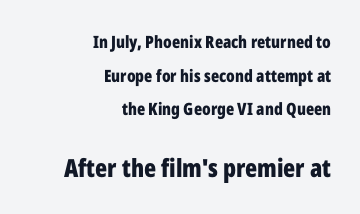
A typesetter would mark this as roman, not italic. This is heavy type, rendered in bold. The rendering keeps characters at their native spacing. Compared with typical paragraphs, the rows here are farther apart. The space directly below the letters is spotless. These lines stack with their right ends in a neat column.
